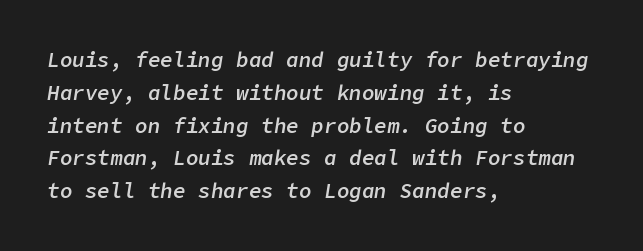
The image shows 21 px text type, italic (leaning right); set left-aligned, normal line spacing (1.56x), normal letter spacing, not underlined.
